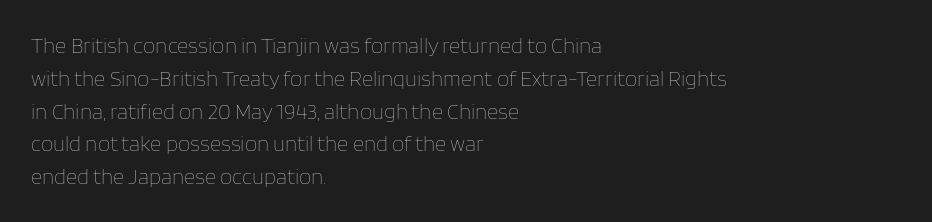
Q: Is the text bold? A: No.
Q: Is the text italic (slanted)? A: No, it is upright.
Q: Is the text underlined? A: No.
Q: How is the paragraph aligned? A: Left-aligned.
Q: Is the spacing between letters normal or unusually wide? A: Normal.
Q: Is the spacing between lines tight, normal or loose? A: Normal.
